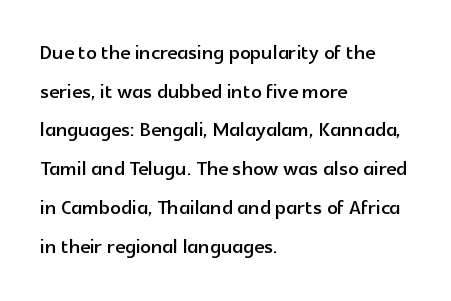
The image shows 26 px text type, upright; set left-aligned, normal line spacing (1.49x), normal letter spacing, not underlined.
